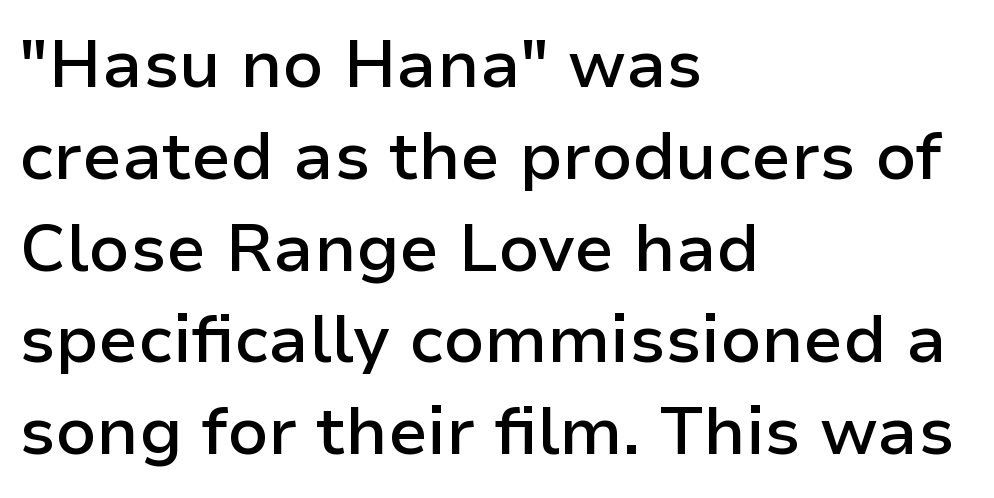
{"serif": "no", "italic": "no", "bold": "semi", "weight": "semibold", "width": "normal", "stroke_contrast": "low", "x_height": "medium", "monospaced": "no", "underline": "no", "align": "left", "line_spacing": "normal", "line_spacing_ratio": 1.37, "letter_spacing": "normal", "letter_spacing_em": 0.0, "glyph_px": 67}
